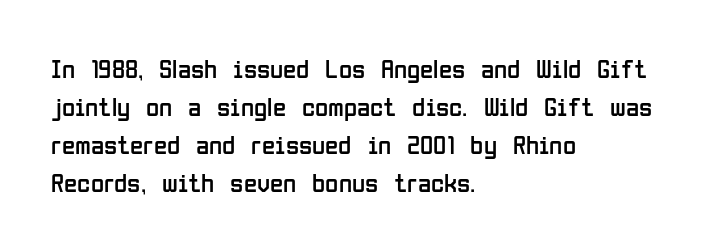
Q: Is the text bold? A: No.
Q: Is the text italic (slanted)? A: No, it is upright.
Q: Is the text underlined? A: No.
Q: How is the paragraph aligned? A: Left-aligned.
Q: Is the spacing between letters normal or unusually wide? A: Normal.
Q: Is the spacing between lines tight, normal or loose? A: Normal.
